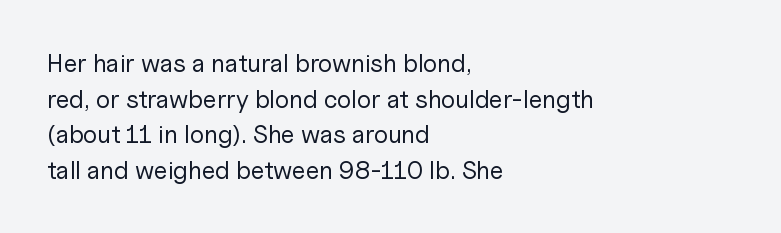
Q: Is the text bold? A: No.
Q: Is the text italic (slanted)? A: No, it is upright.
Q: Is the text underlined? A: No.
Q: How is the paragraph aligned? A: Left-aligned.
Q: Is the spacing between letters normal or unusually wide? A: Normal.
Q: Is the spacing between lines tight, normal or loose? A: Normal.
